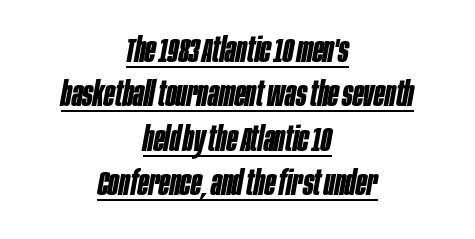
Q: Is the text bold? A: Yes.
Q: Is the text italic (slanted)? A: Yes, it leans right by about 10 degrees.
Q: Is the text underlined? A: Yes.
Q: How is the paragraph aligned? A: Centered.
Q: Is the spacing between letters normal or unusually wide? A: Normal.
Q: Is the spacing between lines tight, normal or loose? A: Normal.
Q: Width (condensed, normal, or wide)? A: Condensed.
Q: Stroke contrast? A: Low.
Q: x-height? A: Large.
Q: Monospaced? A: No.
